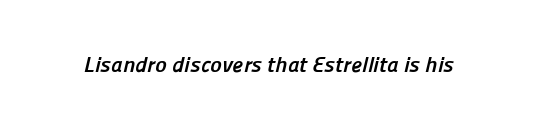
The image shows 22 px bold type; set normal letter spacing, not underlined.
